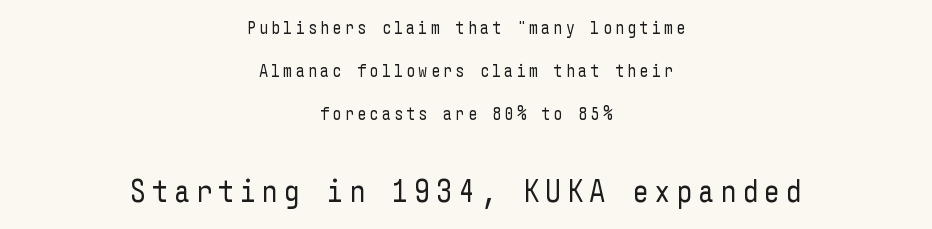
{"serif": "no", "italic": "no", "bold": "no", "weight": "regular", "width": "condensed", "stroke_contrast": "low", "x_height": "medium", "underline": "no", "align": "center", "line_spacing": "loose", "line_spacing_ratio": 2.38, "larger_block": "second", "size_ratio": 1.78, "glyph_px": 32}
